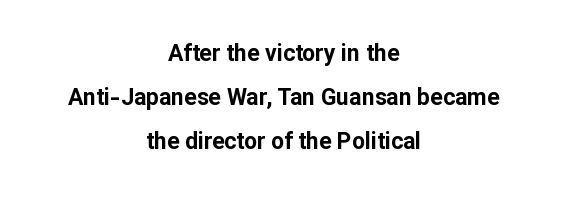
The image shows 23 px bold type, upright; set centered, loose line spacing (1.92x), normal letter spacing, not underlined.
